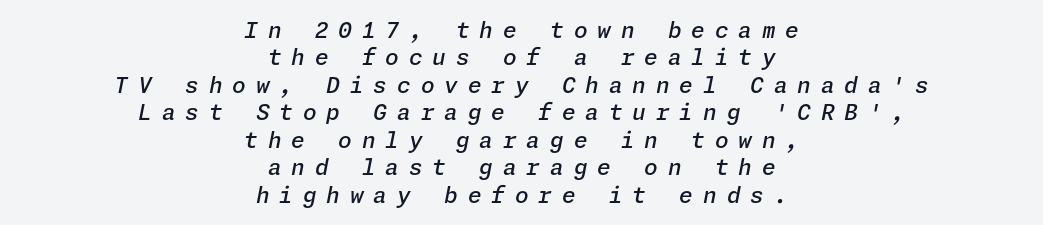
{"italic": "yes", "lean": "right", "slant_degrees": 11, "bold": "semi", "underline": "no", "align": "center", "line_spacing": "normal", "line_spacing_ratio": 1.25, "letter_spacing": "wide", "letter_spacing_em": 0.45, "glyph_px": 22}
